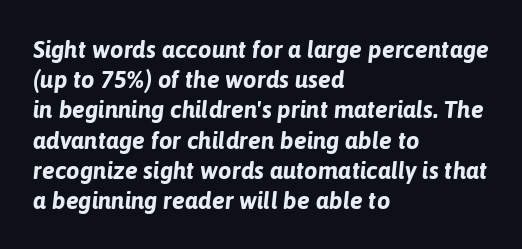
Evenly set lines give the paragraph a standard silhouette. The text carries the slant typical of an italic or oblique font. Standard letterfit; no display-style spreading of the glyphs. Emphasis by weight is at full strength: bold. Underlining? Definitely not there.
